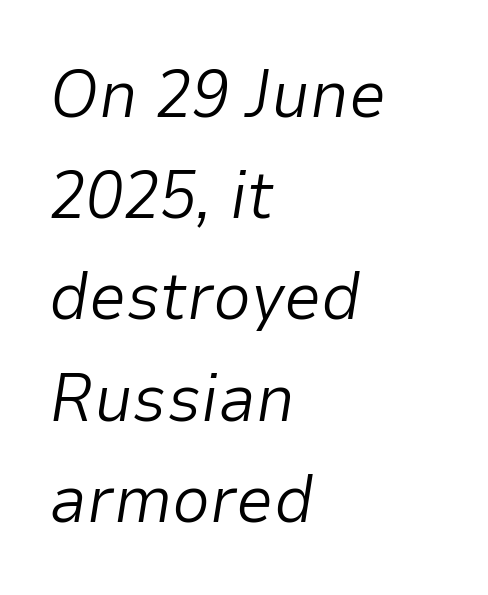
The image shows 67 px light type, italic (leaning right); set left-aligned, normal line spacing (1.51x), normal letter spacing, not underlined; low stroke contrast and a medium x-height.
